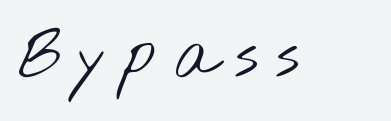
Note: no serifs on the glyphs. These lines are rendered in a variable-pitch font. The specimen omits any rule beneath the text block's lines. Caption: expanded tracking, letters set apart. A light-to-regular cut is what we see here.
